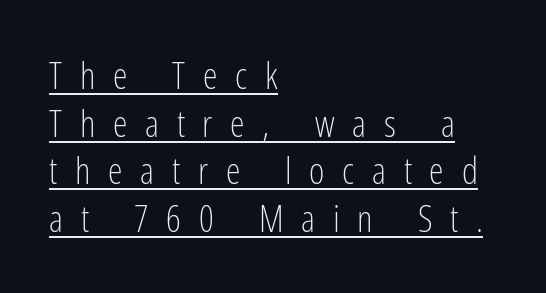
The characters are drawn with everyday or finer stroke widths. Each word looks stretched out because of the extra space between its letters. Alignment: flush left. The text was rendered using a sans face with plain stroke endings. The lines sit at an ordinary, default distance from one another. Compared with undecorated copy, this sample adds a rule below the words.
